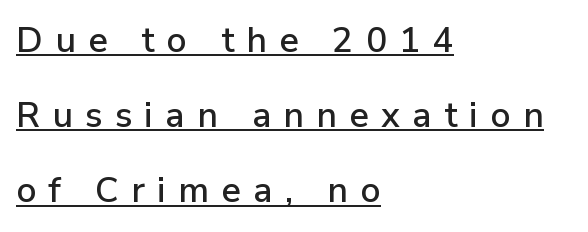
{"serif": "no", "italic": "no", "width": "normal", "stroke_contrast": "low", "x_height": "medium", "monospaced": "no", "underline": "yes", "align": "left", "line_spacing": "loose", "line_spacing_ratio": 2.15, "letter_spacing": "wide", "letter_spacing_em": 0.35, "glyph_px": 35}
